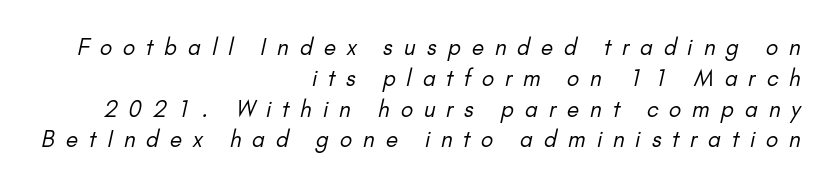
Q: Is the text bold? A: No.
Q: Is the text underlined? A: No.
Q: How is the paragraph aligned? A: Right-aligned.
Q: Is the spacing between letters normal or unusually wide? A: Unusually wide.
Q: Is the spacing between lines tight, normal or loose? A: Normal.
